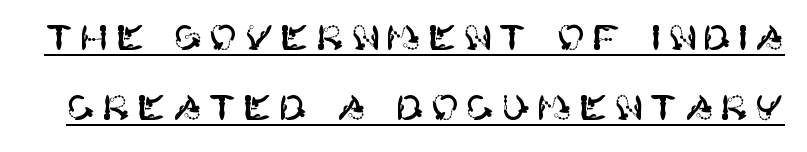
Q: Is the text italic (slanted)? A: No, it is upright.
Q: Is the typeface a serif or a sans-serif typeface? A: Sans-serif.
Q: Is the text underlined? A: Yes.
Q: Is the spacing between letters normal or unusually wide? A: Unusually wide.
Q: Is the spacing between lines tight, normal or loose? A: Loose.
Q: Width (condensed, normal, or wide)? A: Normal.
Q: Stroke contrast? A: High.
Q: x-height? A: Large.
